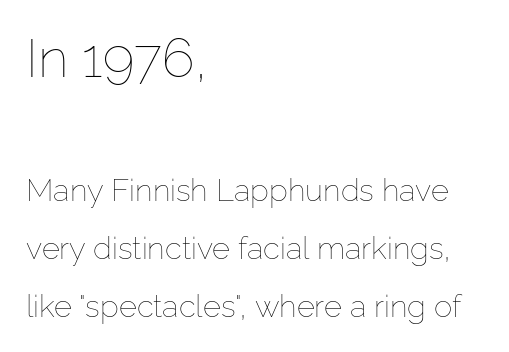
The image shows 54 px thin type, upright; set left-aligned, line spacing 1.88x, normal letter spacing, not underlined; the first (top) block is 1.74x larger; low stroke contrast and a medium x-height.
